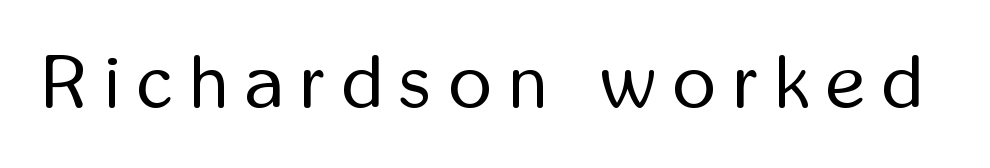
{"serif": "no", "italic": "no", "bold": "no", "weight": "regular", "width": "condensed", "stroke_contrast": "low", "x_height": "medium", "monospaced": "no", "underline": "no", "letter_spacing": "wide", "letter_spacing_em": 0.23, "glyph_px": 75}
